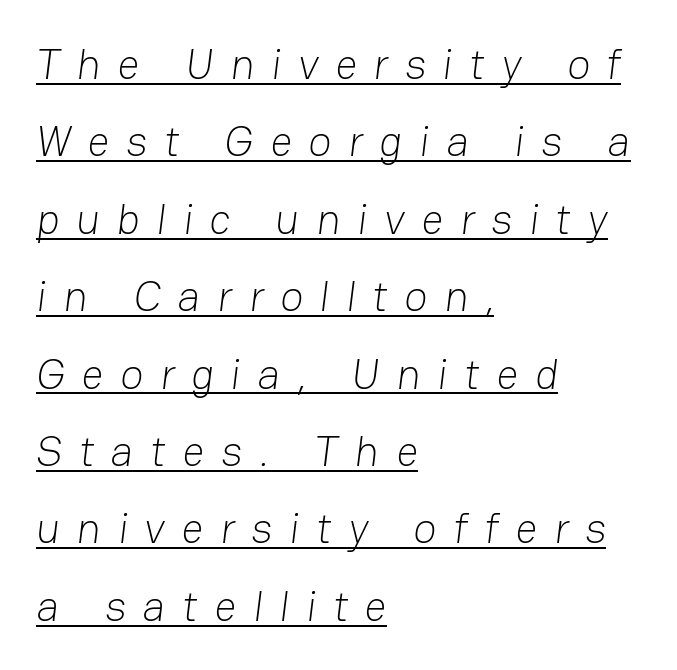
A rule runs beneath these lines of type. The lines are quadded left. Short note: letters widely spaced. Compared with a typical body face, this is equally light or lighter still.
